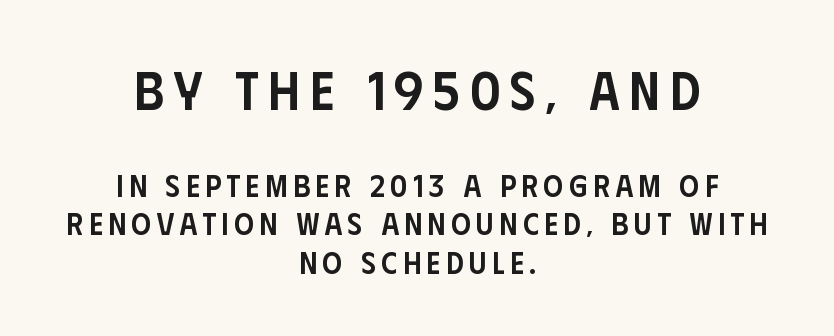
The image shows 54 px semibold, condensed sans-serif type, upright; set centered, normal line spacing (1.25x), not underlined; the first (top) block is 1.74x larger; low stroke contrast and a large x-height.
